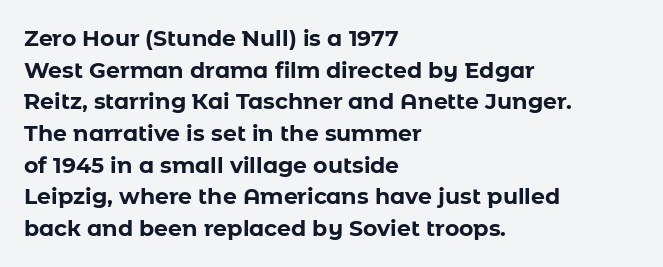
Beneath every word, the page is bare. Successive baselines arrive at the customary interval. It's the straight-up-and-down kind of type. Which margin do the lines hug? The left one — the right edge is uneven. Thick stems and heavy bowls — unmistakably bold.
